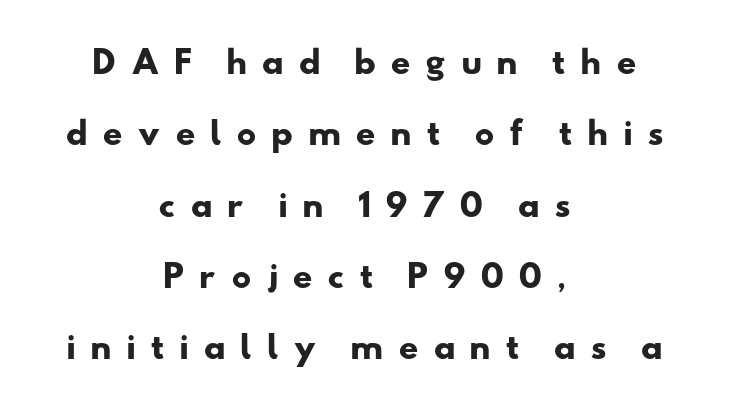
{"serif": "no", "bold": "yes", "weight": "heavy", "width": "wide", "stroke_contrast": "low", "x_height": "small", "monospaced": "no", "underline": "no", "align": "center", "line_spacing": "loose", "line_spacing_ratio": 2.3, "letter_spacing": "wide", "letter_spacing_em": 0.45, "glyph_px": 31}
